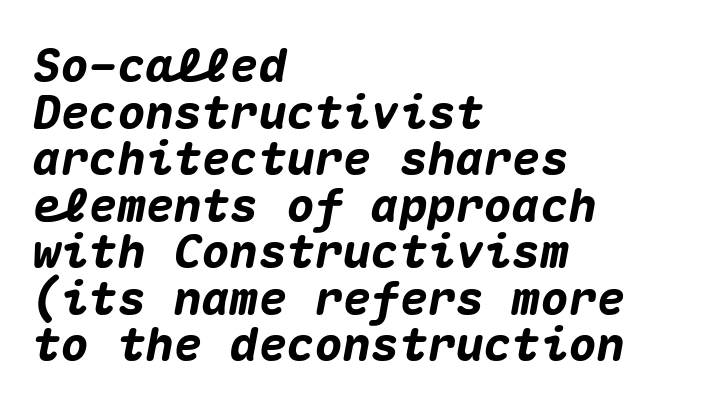
Q: Is the text bold? A: Yes.
Q: Is the text italic (slanted)? A: Yes, it leans right by about 10 degrees.
Q: Is the text underlined? A: No.
Q: How is the paragraph aligned? A: Left-aligned.
Q: Is the spacing between letters normal or unusually wide? A: Normal.
Q: Is the spacing between lines tight, normal or loose? A: Tight.
Q: Width (condensed, normal, or wide)? A: Normal.
Q: Stroke contrast? A: Medium.
Q: x-height? A: Medium.
Q: Monospaced? A: Yes.
